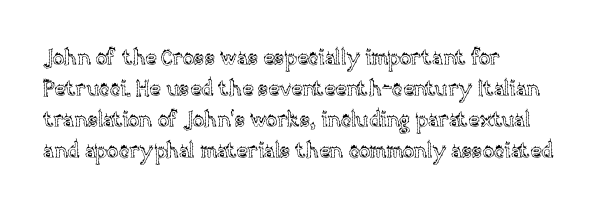
Q: Is the text italic (slanted)? A: No, it is upright.
Q: Is the text underlined? A: No.
Q: How is the paragraph aligned? A: Left-aligned.
Q: Is the spacing between letters normal or unusually wide? A: Normal.
Q: Is the spacing between lines tight, normal or loose? A: Normal.
